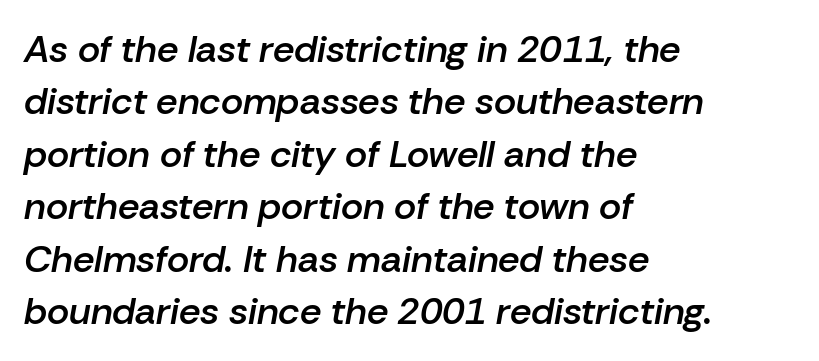
The image shows 38 px semibold type, italic (leaning right); set left-aligned, normal line spacing (1.38x), normal letter spacing, not underlined; low stroke contrast and a medium x-height.
